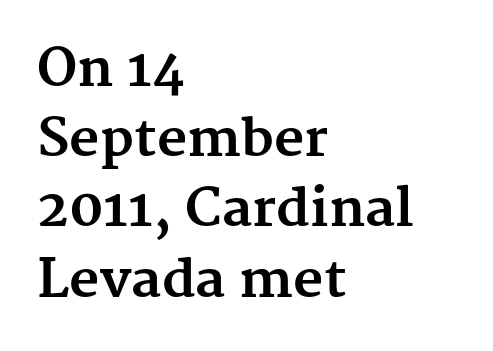
Q: Is the text bold? A: Yes.
Q: Is the text italic (slanted)? A: No, it is upright.
Q: Is the typeface a serif or a sans-serif typeface? A: Serif.
Q: Is the text underlined? A: No.
Q: How is the paragraph aligned? A: Left-aligned.
Q: Is the spacing between letters normal or unusually wide? A: Normal.
Q: Is the spacing between lines tight, normal or loose? A: Normal.
Q: Width (condensed, normal, or wide)? A: Normal.
Q: Stroke contrast? A: Medium.
Q: x-height? A: Medium.
Q: Monospaced? A: No.
